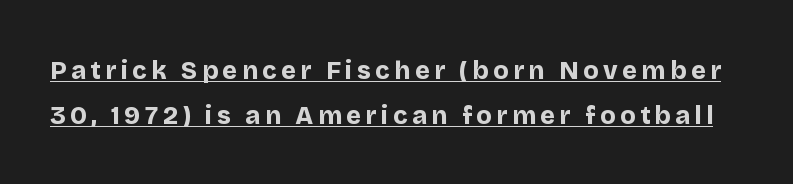
Beneath each row of characters lies a ruled line. I'd describe the lettering as bold — thick and assertive. Posture: upright roman.
